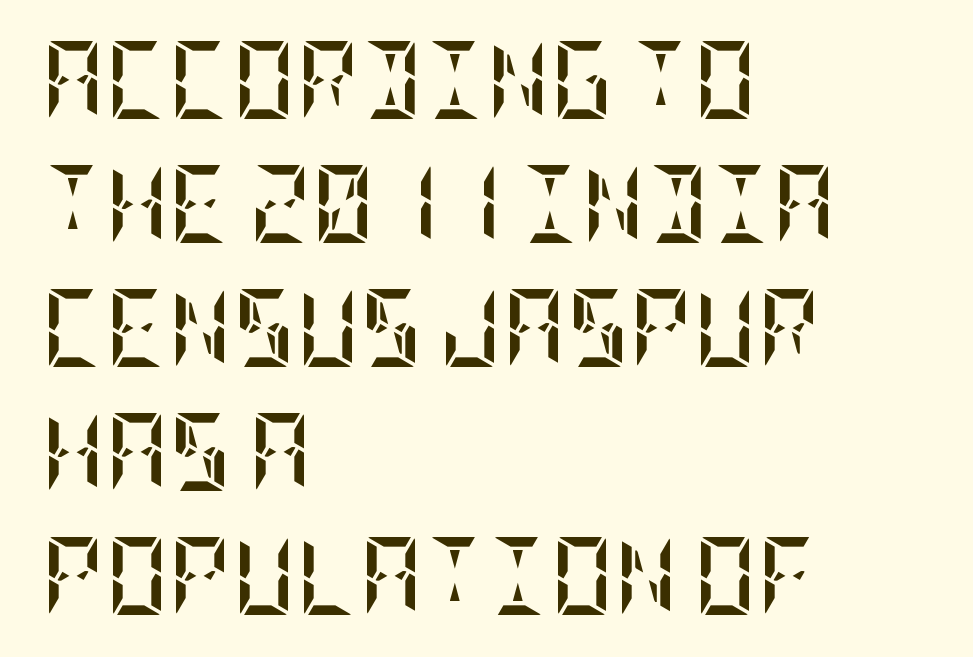
{"italic": "no", "bold": "yes", "weight": "semibold", "width": "condensed", "stroke_contrast": "low", "x_height": "large", "underline": "no", "align": "left", "line_spacing": "normal", "line_spacing_ratio": 1.59, "letter_spacing": "normal", "letter_spacing_em": 0.0, "glyph_px": 78}
